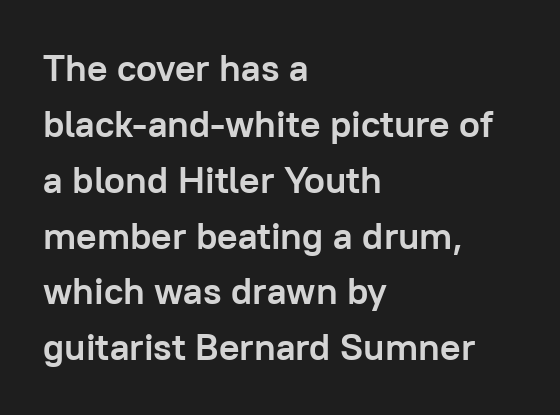
The image shows 38 px semibold sans-serif type, upright; set left-aligned, normal line spacing (1.47x), normal letter spacing, not underlined; low stroke contrast and a medium x-height.
